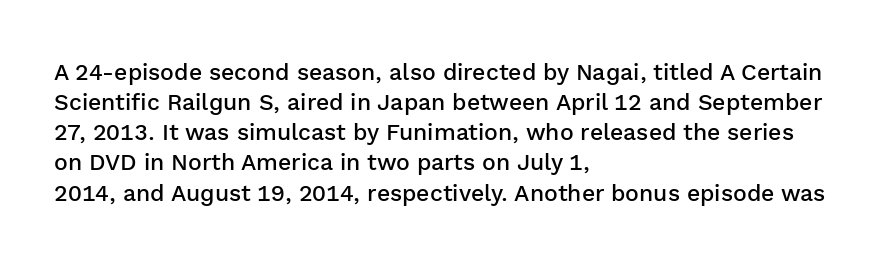
Q: Is the text bold? A: Semi-bold.
Q: Is the text italic (slanted)? A: No, it is upright.
Q: Is the text underlined? A: No.
Q: How is the paragraph aligned? A: Left-aligned.
Q: Is the spacing between letters normal or unusually wide? A: Normal.
Q: Is the spacing between lines tight, normal or loose? A: Normal.
